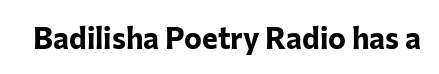
The specimen reads as upright at a glance. In terms of letterform style, serifs are entirely absent. What stands out about the letter spacing? Nothing — it is the standard amount. Chunky letters — that's bold for sure. Proportional: the letters do not fall into vertical columns. Check under the words: just untouched page.
